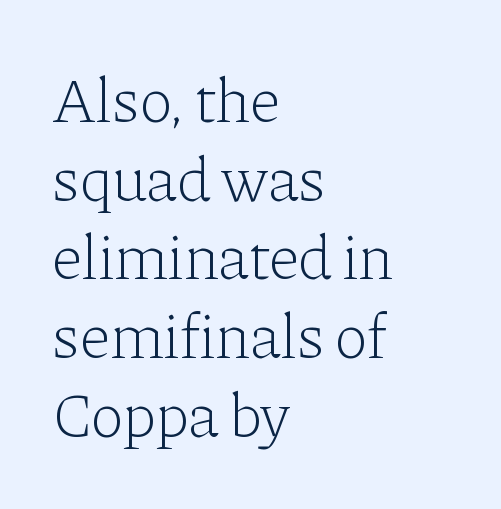
{"serif": "yes", "italic": "no", "bold": "no", "weight": "light", "width": "normal", "stroke_contrast": "low", "x_height": "medium", "monospaced": "no", "underline": "no", "align": "left", "line_spacing": "normal", "line_spacing_ratio": 1.25, "letter_spacing": "normal", "letter_spacing_em": 0.0, "glyph_px": 63}
